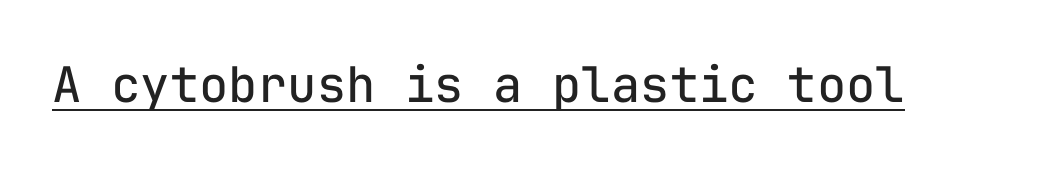
A typesetter would label this face a sans. Do the characters align in a grid? Yes, the font is monospaced. The typography opts for an upright posture over an oblique one. A light-to-regular cut is what we see here.
